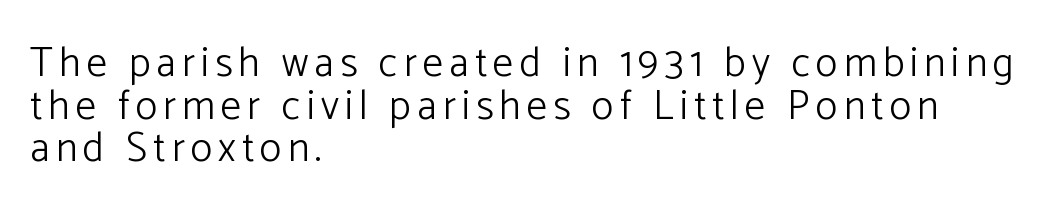
{"serif": "no", "italic": "no", "bold": "no", "weight": "light", "width": "normal", "stroke_contrast": "low", "x_height": "medium", "monospaced": "no", "underline": "no", "align": "left", "line_spacing": "tight", "line_spacing_ratio": 1.04, "glyph_px": 41}
